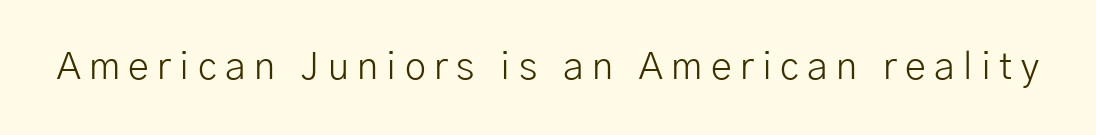
Lines of text with bare space underneath. Inter-character spacing is expanded well beyond the font's built-in metrics. These lines are rendered in a variable-pitch font. A roman cut, with each character standing at attention. The type family on display is of the sans-serif kind.
